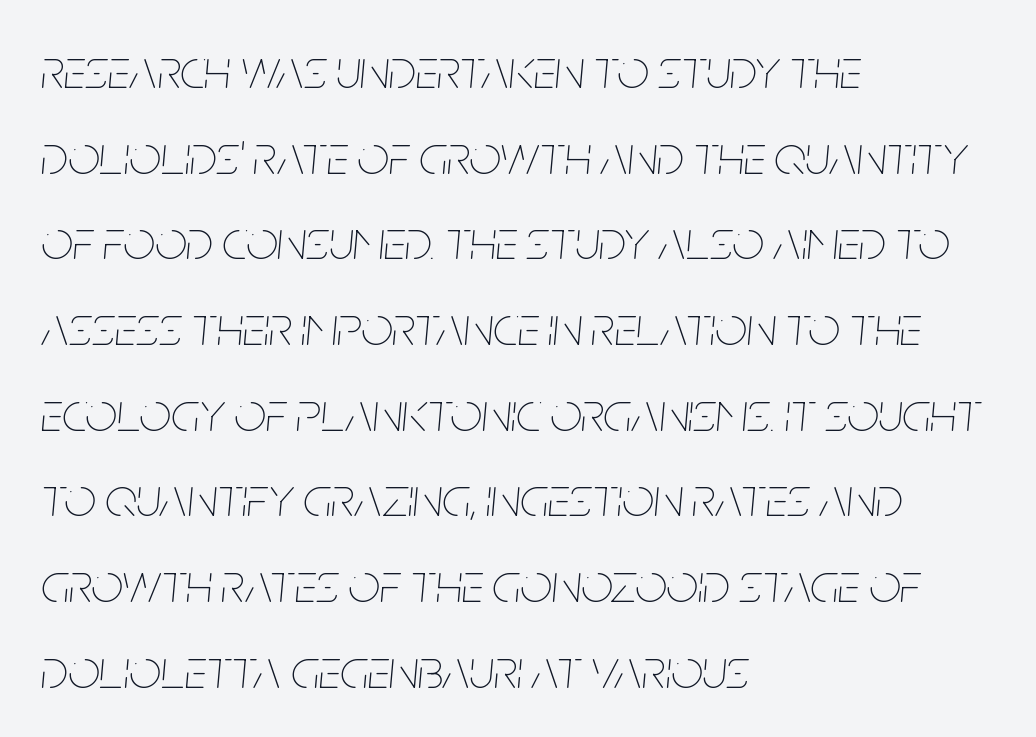
Q: Is the text bold? A: No.
Q: Is the text italic (slanted)? A: Yes, it leans right by about 5 degrees.
Q: Is the text underlined? A: No.
Q: How is the paragraph aligned? A: Left-aligned.
Q: Is the spacing between letters normal or unusually wide? A: Normal.
Q: Is the spacing between lines tight, normal or loose? A: Normal.
Q: Width (condensed, normal, or wide)? A: Condensed.
Q: Stroke contrast? A: Low.
Q: x-height? A: Large.
Q: Monospaced? A: No.
